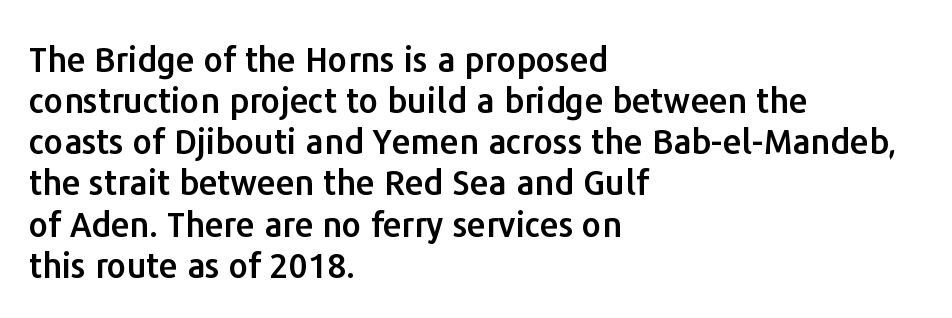
Q: Is the text italic (slanted)? A: No, it is upright.
Q: Is the typeface a serif or a sans-serif typeface? A: Sans-serif.
Q: Is the text underlined? A: No.
Q: How is the paragraph aligned? A: Left-aligned.
Q: Is the spacing between letters normal or unusually wide? A: Normal.
Q: Width (condensed, normal, or wide)? A: Normal.
Q: Stroke contrast? A: Low.
Q: x-height? A: Medium.
Q: Monospaced? A: No.
